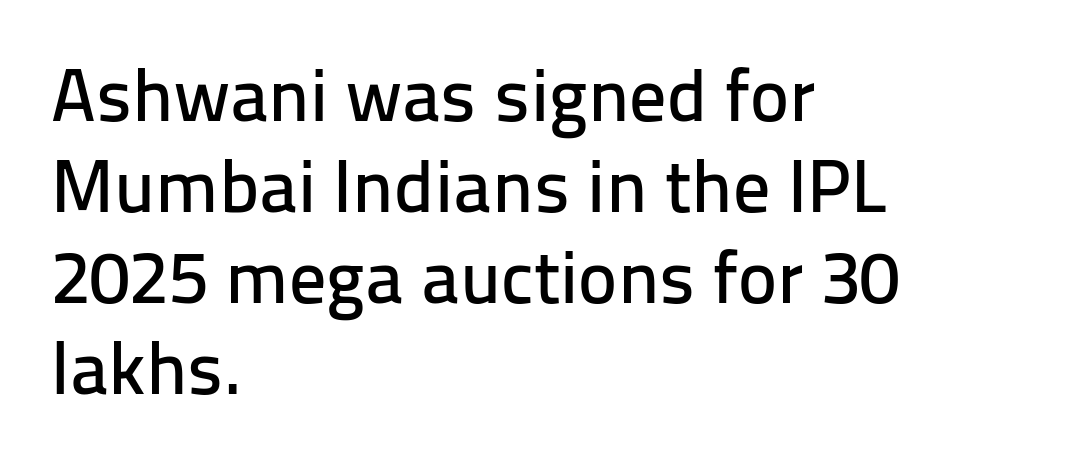
The image shows 74 px sans-serif type, upright; set left-aligned, line spacing 1.23x, normal letter spacing, not underlined; low stroke contrast and a medium x-height.
